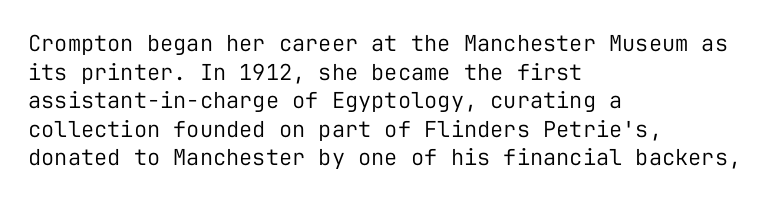
Check the space under the baseline: it is left empty. Characters follow at the spacing the type designer built in. These glyphs show unthickened strokes, regular width or finer. This is the regular roman posture of the typeface. A typesetter would call this leading conventional body-copy spacing. The compositor pushed each line to the left boundary.
